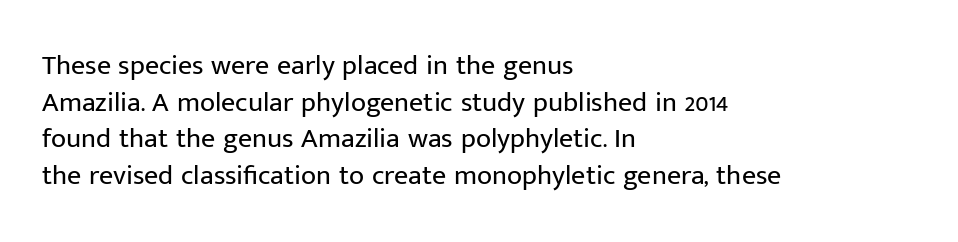
Q: Is the text bold? A: No.
Q: Is the text italic (slanted)? A: No, it is upright.
Q: Is the typeface a serif or a sans-serif typeface? A: Sans-serif.
Q: Is the text underlined? A: No.
Q: How is the paragraph aligned? A: Left-aligned.
Q: Is the spacing between letters normal or unusually wide? A: Normal.
Q: Is the spacing between lines tight, normal or loose? A: Normal.
Q: Width (condensed, normal, or wide)? A: Normal.
Q: Stroke contrast? A: Low.
Q: x-height? A: Medium.
Q: Monospaced? A: No.
